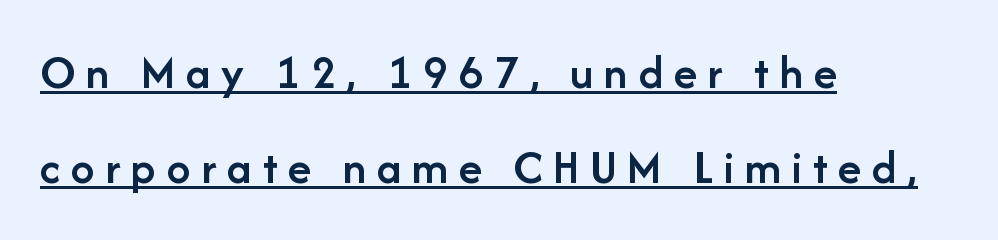
Letterform terminals end flat and unadorned throughout the passage. Vertical strokes here are truly vertical. Here the glyphs are tracked loosely, breaking word shapes into spaced letters. Typesetter's note: demi weight, one step under bold. Teacher's note: observe the even left margin — that is flush-left alignment. This is underlined copy, the kind a proofreader might mark for attention.
